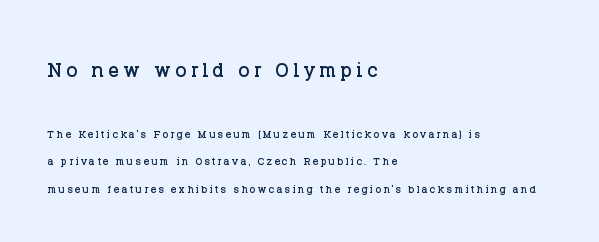
The image shows 27 px text type, upright; set left-aligned, loose line spacing (1.97x), not underlined; the first (top) block is 1.93x larger.
